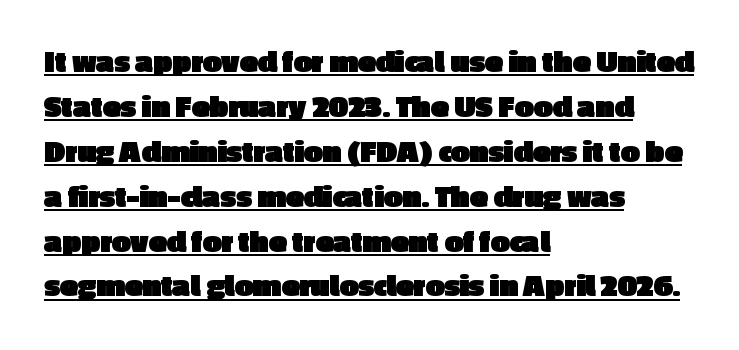
The image shows 33 px heavy sans-serif type, upright; set left-aligned, normal line spacing (1.36x), normal letter spacing, underlined; a medium x-height.
